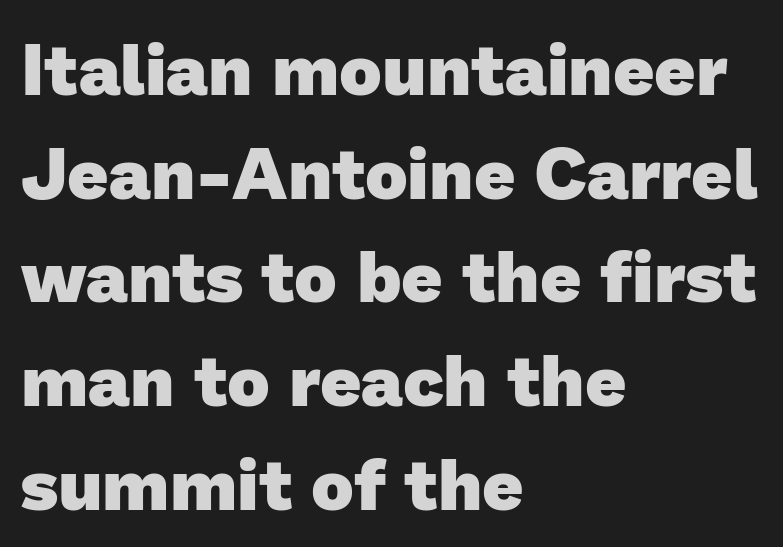
The letters advance in unequal steps, a hallmark of proportional type. A clean baseline with only descenders dipping below it. The typesetter chose a ragged-right arrangement here. Emphasis by weight is at full strength: bold.
